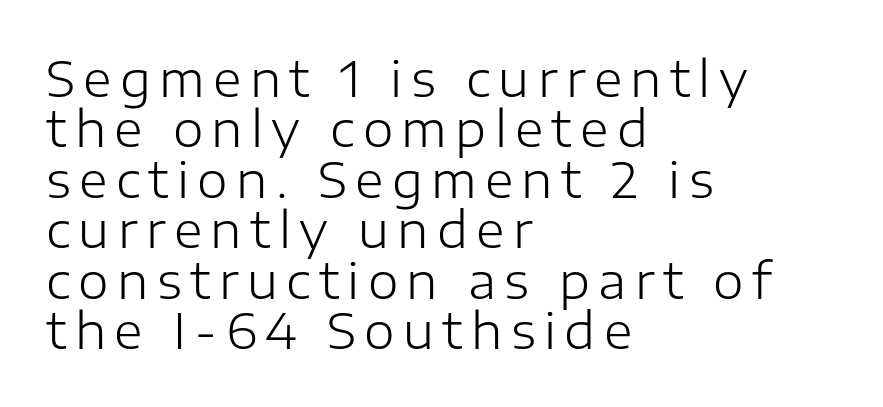
The image shows 49 px light sans-serif type, upright; set left-aligned, tight line spacing (1.03x), not underlined; low stroke contrast and a medium x-height.
